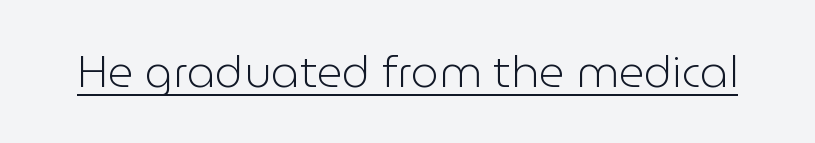
Q: Is the text bold? A: No.
Q: Is the text italic (slanted)? A: No, it is upright.
Q: Is the typeface a serif or a sans-serif typeface? A: Sans-serif.
Q: Is the text underlined? A: Yes.
Q: Is the spacing between letters normal or unusually wide? A: Normal.
Q: Width (condensed, normal, or wide)? A: Normal.
Q: Stroke contrast? A: Low.
Q: x-height? A: Medium.
Q: Monospaced? A: No.
